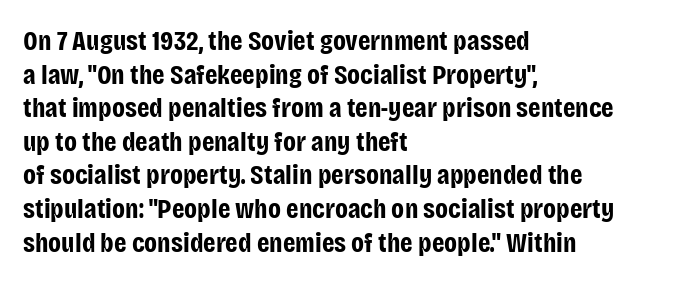
The image shows 28 px bold, condensed sans-serif type, upright; set left-aligned, line spacing 1.2x, normal letter spacing, not underlined; low stroke contrast and a large x-height.
